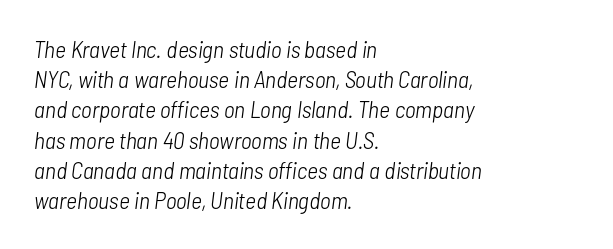
The image shows 24 px text type, italic (leaning right); set left-aligned, normal line spacing (1.26x), normal letter spacing, not underlined.
